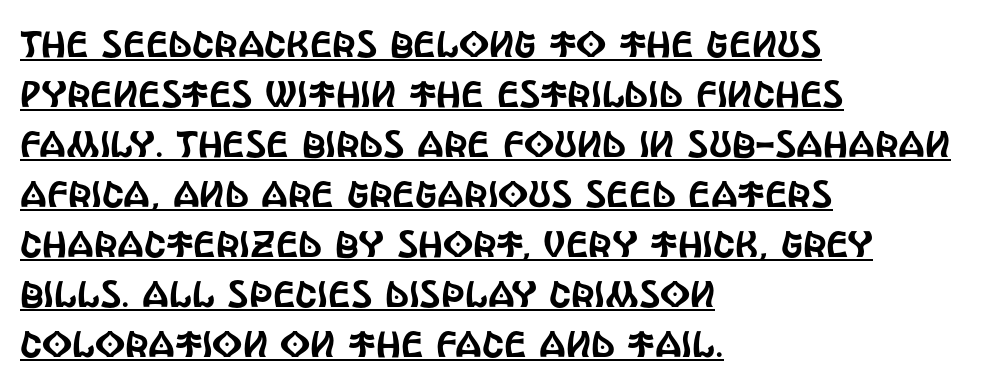
The image shows 37 px condensed sans-serif type, upright; set left-aligned, normal line spacing (1.35x), normal letter spacing, underlined; a large x-height.
